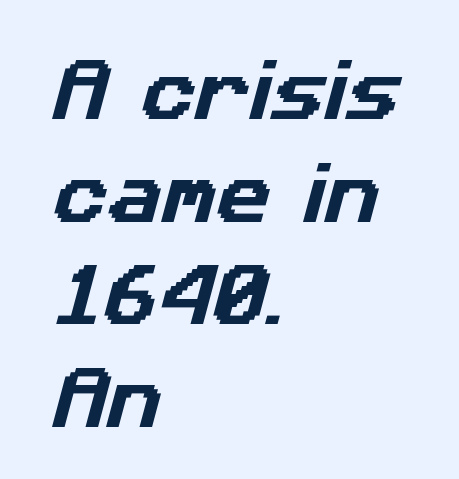
Examine the stroke ends and you'll find no serifs. The vertical gap from one line to the next is medium. These lines are set flush left with a ragged right edge. A typesetter would call this proportional, since set widths differ per character.
